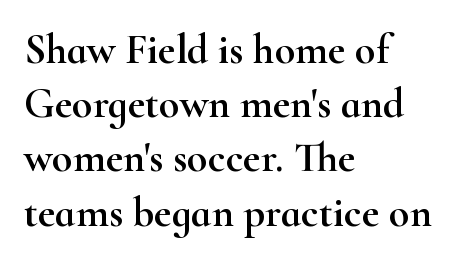
Q: Is the text italic (slanted)? A: No, it is upright.
Q: Is the typeface a serif or a sans-serif typeface? A: Serif.
Q: Is the text underlined? A: No.
Q: How is the paragraph aligned? A: Left-aligned.
Q: Is the spacing between letters normal or unusually wide? A: Normal.
Q: Is the spacing between lines tight, normal or loose? A: Normal.
Q: Width (condensed, normal, or wide)? A: Wide.
Q: Stroke contrast? A: High.
Q: x-height? A: Small.
Q: Monospaced? A: No.
